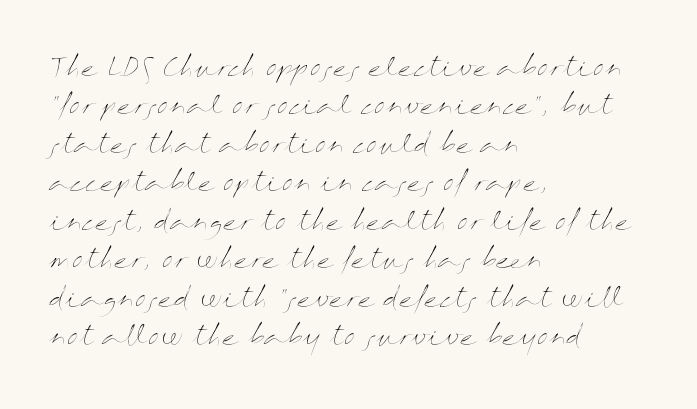
The image shows 25 px text type; set left-aligned, normal line spacing (1.54x), normal letter spacing, not underlined.
